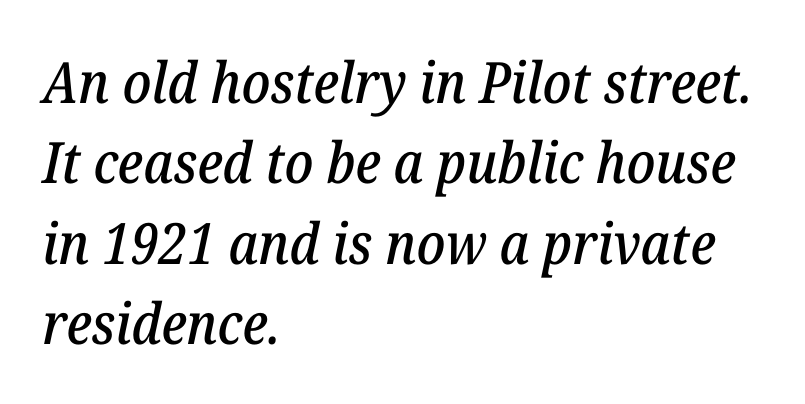
Standard letterfit; no display-style spreading of the glyphs. This sample has the flowing, uneven cadence of proportional lettering. The type family on display is of the serif kind. This block has exactly the height ordinary leading produces.
